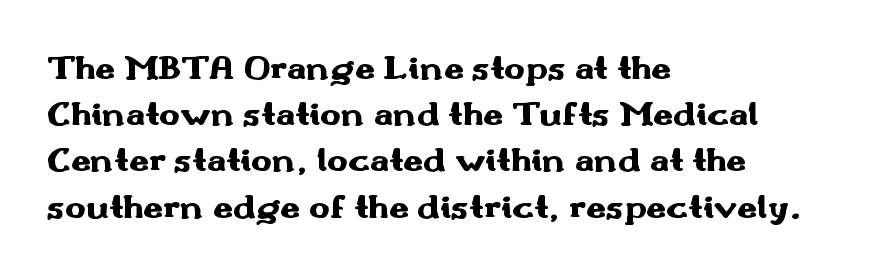
These lines are rendered in a variable-pitch font. A typesetter would call this zero additional tracking. The face used here is a sans, in the tradition of grotesques and geometrics. Words float on clear page, feet unadorned. This is heavy type, rendered in bold. Every row of glyphs begins at an identical x-position on the left.
